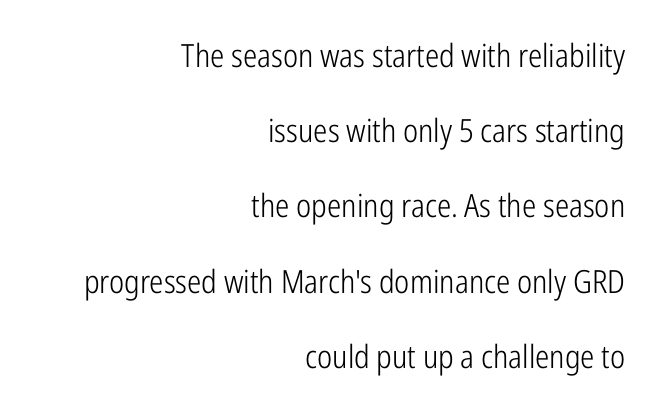
Beneath every word, the page is bare. The letters advance in unequal steps, a hallmark of proportional type. You could call the tracking neutral — neither tight nor loose. This sample uses an upright cut, with every glyph sitting square on the baseline.
